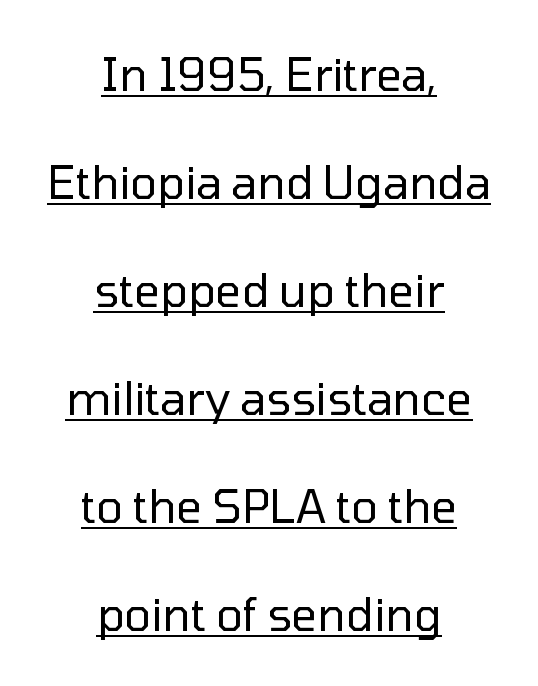
{"serif": "no", "italic": "no", "bold": "no", "weight": "regular", "width": "normal", "stroke_contrast": "low", "x_height": "medium", "monospaced": "no", "underline": "yes", "align": "center", "line_spacing": "loose", "line_spacing_ratio": 2.4, "letter_spacing": "normal", "letter_spacing_em": 0.0, "glyph_px": 45}
